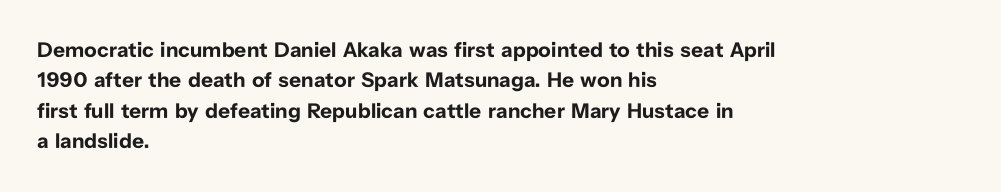
{"italic": "no", "bold": "yes", "underline": "no", "align": "left", "line_spacing": "normal", "line_spacing_ratio": 1.45, "letter_spacing": "normal", "letter_spacing_em": 0.0, "glyph_px": 21}
